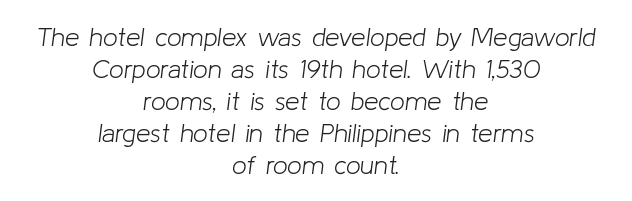
The image shows 26 px text type, italic (leaning right); set centered, line spacing 1.23x, normal letter spacing, not underlined.
